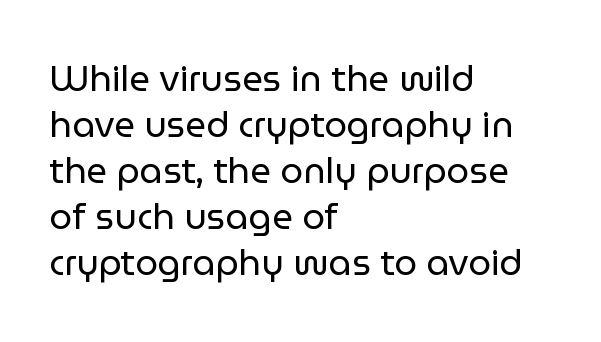
The space beneath each line is pristine and unruled. The vertical gap from one line to the next is medium. A typesetter would label this face a sans. In CSS terms this would be text-align: left. Compared with a typical body face, this is equally light or lighter still.
